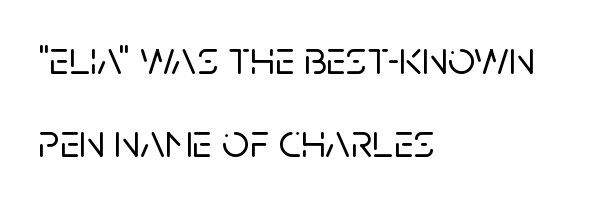
{"serif": "no", "italic": "no", "width": "normal", "stroke_contrast": "low", "x_height": "large", "monospaced": "no", "underline": "no", "align": "left", "line_spacing_ratio": 1.73, "letter_spacing": "normal", "letter_spacing_em": 0.0, "glyph_px": 48}
